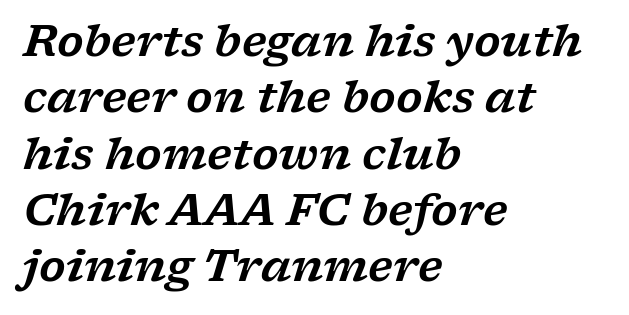
Q: Is the text italic (slanted)? A: Yes, it leans right by about 17 degrees.
Q: Is the typeface a serif or a sans-serif typeface? A: Serif.
Q: Is the text underlined? A: No.
Q: How is the paragraph aligned? A: Left-aligned.
Q: Is the spacing between letters normal or unusually wide? A: Normal.
Q: Is the spacing between lines tight, normal or loose? A: Normal.
Q: Width (condensed, normal, or wide)? A: Wide.
Q: Stroke contrast? A: Low.
Q: x-height? A: Medium.
Q: Monospaced? A: No.
